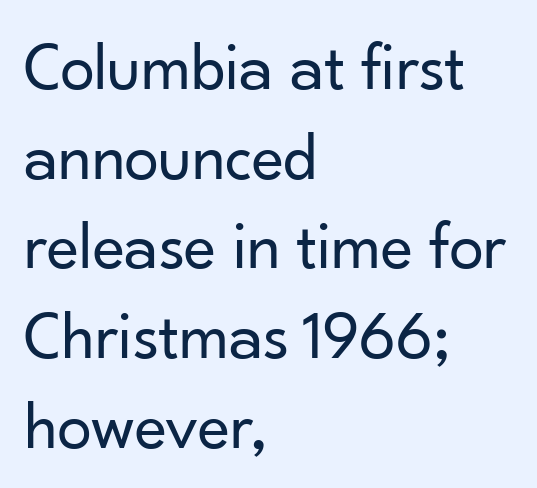
The image shows 69 px regular-weight sans-serif type, upright; set left-aligned, normal line spacing (1.3x), normal letter spacing, not underlined; low stroke contrast and a small x-height.
